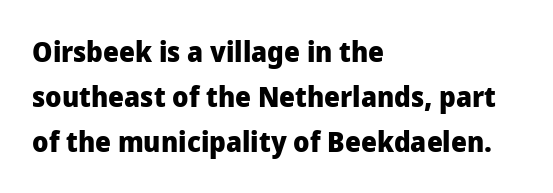
The image shows 28 px heavy sans-serif type, upright; set left-aligned, normal line spacing (1.6x), normal letter spacing, not underlined; low stroke contrast and a medium x-height.
